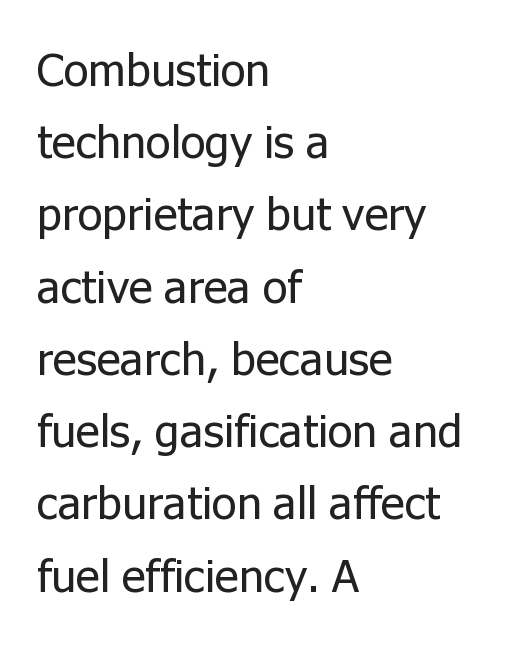
Inter-character spacing is left at the font's built-in metrics. Ordinary non-slanted type is in use. Stem width sits at or under what a default text font uses. The rendering uses a moderate line-height, typical for paragraphs.
